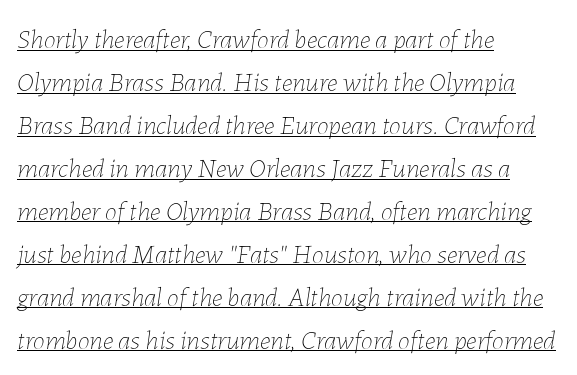
The image shows 27 px text type, italic (leaning right); set left-aligned, normal line spacing (1.59x), normal letter spacing, underlined.
